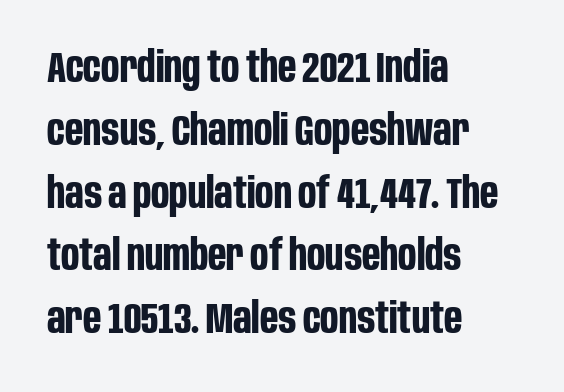
Type without underlining. You could not count columns in this text — the font is proportionally spaced. Stroke terminals: plain, sans-serif. Tall strokes in this sample are plumb rather than angled.
